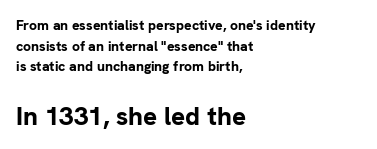
Q: Is the text bold? A: Yes.
Q: Is the text italic (slanted)? A: No, it is upright.
Q: Is the text underlined? A: No.
Q: How is the paragraph aligned? A: Left-aligned.
Q: Is the spacing between letters normal or unusually wide? A: Normal.
Q: Is the spacing between lines tight, normal or loose? A: Normal.
Q: Which block of text is set in a larger size, the first (top) or the second (bottom)? A: The second (bottom) one.
